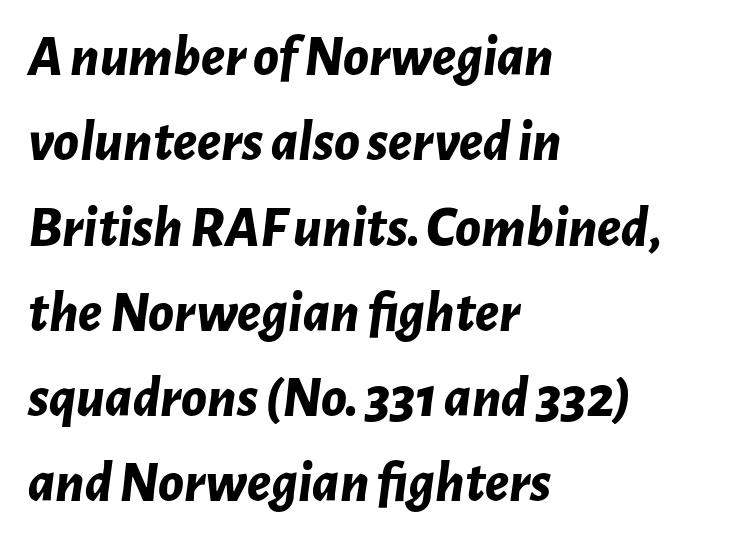
Each word holds together tightly as a unit, with standard inter-letter gaps. The strip under each line holds only bare page. Reading down the column, the eye jumps a familiar distance to each next line. The paragraph has a hard left edge and a soft right edge.
